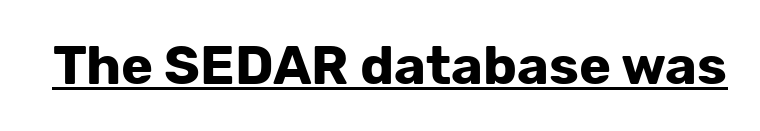
Q: Is the text bold? A: Yes.
Q: Is the text italic (slanted)? A: No, it is upright.
Q: Is the typeface a serif or a sans-serif typeface? A: Sans-serif.
Q: Is the text underlined? A: Yes.
Q: Is the spacing between letters normal or unusually wide? A: Normal.
Q: Width (condensed, normal, or wide)? A: Normal.
Q: Stroke contrast? A: Low.
Q: x-height? A: Medium.
Q: Monospaced? A: No.
